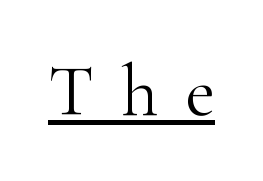
Q: Is the text bold? A: No.
Q: Is the text italic (slanted)? A: No, it is upright.
Q: Is the typeface a serif or a sans-serif typeface? A: Serif.
Q: Is the text underlined? A: Yes.
Q: Is the spacing between letters normal or unusually wide? A: Unusually wide.
Q: Width (condensed, normal, or wide)? A: Normal.
Q: Stroke contrast? A: High.
Q: x-height? A: Small.
Q: Monospaced? A: No.
